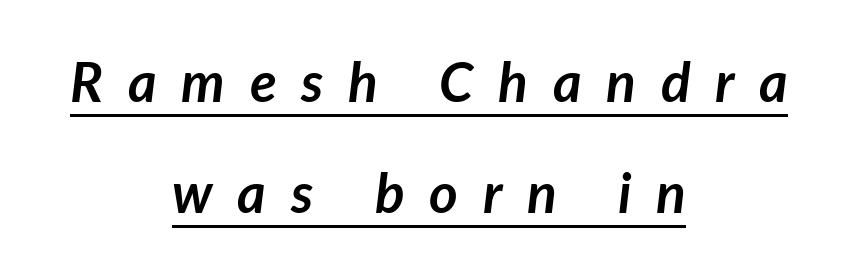
The type is letterspaced generously, with wide tracking. A typesetter would call this leading open, well beyond the default. The passage shown is underscored from start to finish. In terms of posture, this sample is oblique. The letters advance in unequal steps, a hallmark of proportional type. I'd describe the lettering as bold — thick and assertive.
